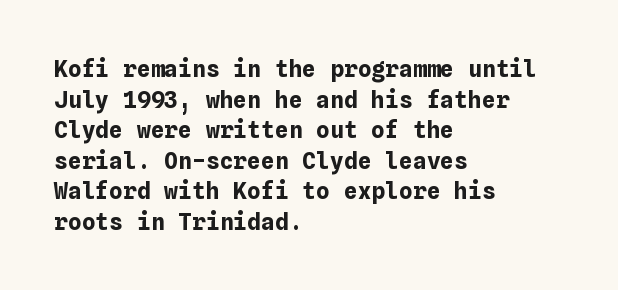
Nobody touched the tracking dial on this one. Heft: maximum for text — a bold. The rendering anchors every line to the left-hand side. The line-height multiplier appears to be the usual default.
